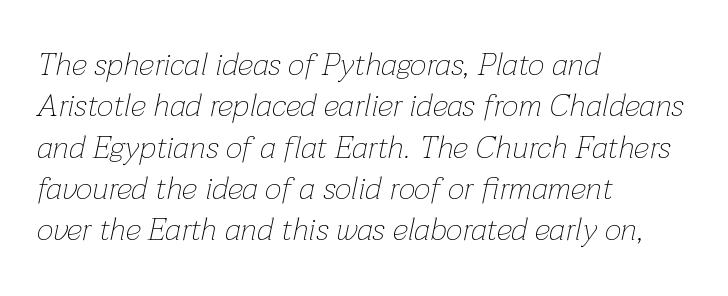
The image shows 32 px thin type, italic (leaning right); set left-aligned, normal line spacing (1.29x), normal letter spacing, not underlined; low stroke contrast and a medium x-height.
